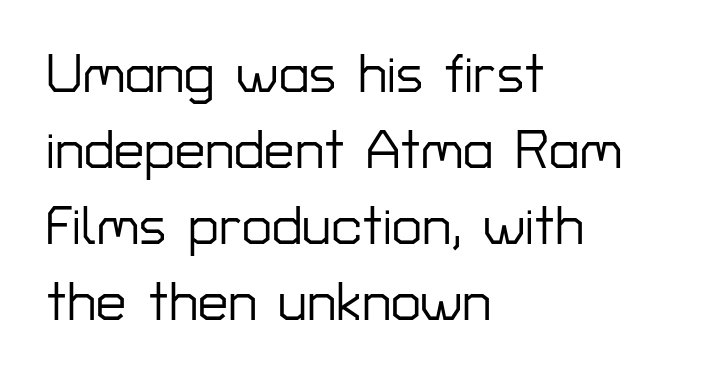
{"serif": "no", "italic": "no", "width": "normal", "stroke_contrast": "low", "x_height": "medium", "monospaced": "no", "underline": "no", "align": "left", "line_spacing": "normal", "line_spacing_ratio": 1.41, "letter_spacing": "normal", "letter_spacing_em": 0.0, "glyph_px": 54}
